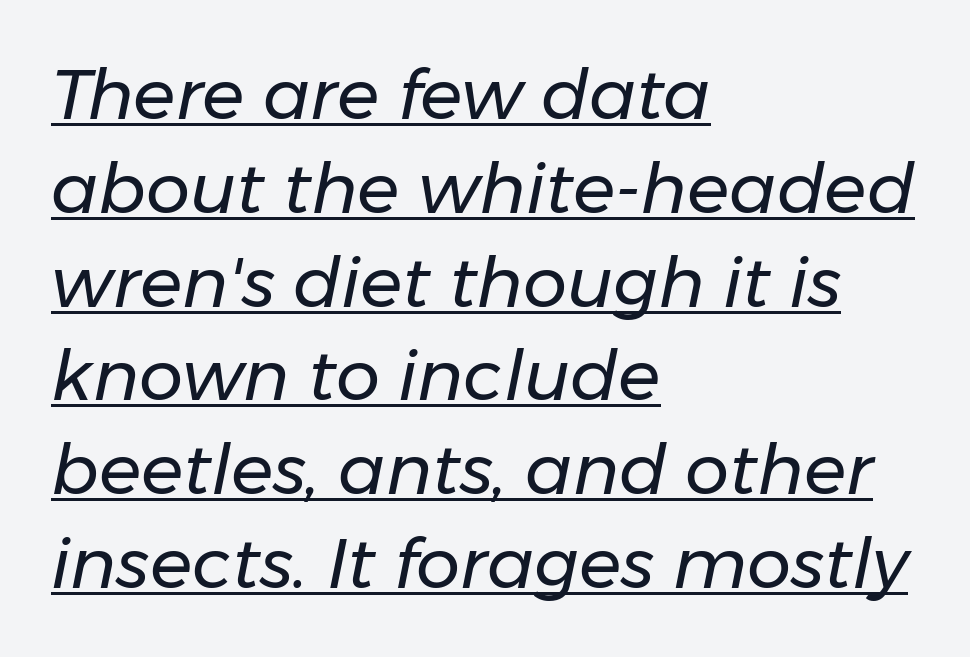
{"italic": "yes", "lean": "right", "slant_degrees": 11, "bold": "no", "weight": "regular", "width": "normal", "stroke_contrast": "low", "x_height": "medium", "monospaced": "no", "underline": "yes", "align": "left", "line_spacing": "normal", "line_spacing_ratio": 1.34, "letter_spacing": "normal", "letter_spacing_em": 0.0, "glyph_px": 70}
